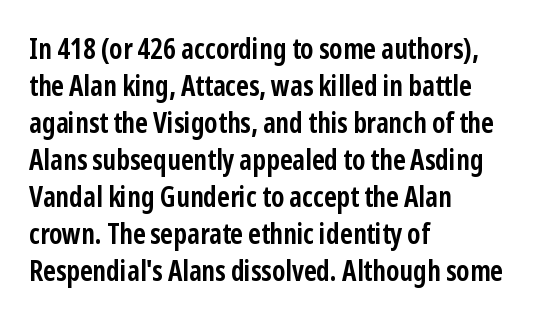
{"serif": "no", "italic": "no", "bold": "yes", "weight": "semibold", "width": "condensed", "stroke_contrast": "low", "x_height": "medium", "monospaced": "no", "underline": "no", "align": "left", "line_spacing": "normal", "line_spacing_ratio": 1.32, "letter_spacing": "normal", "letter_spacing_em": 0.0, "glyph_px": 28}
